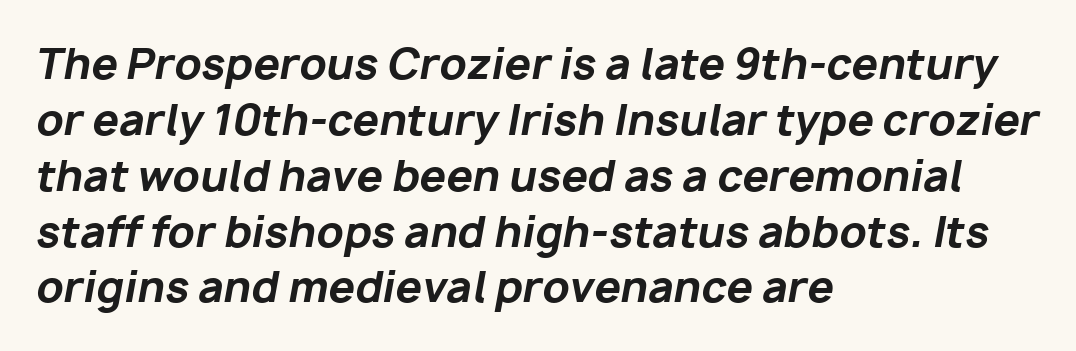
The image shows 42 px bold type, italic (leaning right); set left-aligned, normal line spacing (1.33x), normal letter spacing, not underlined; low stroke contrast and a medium x-height.
